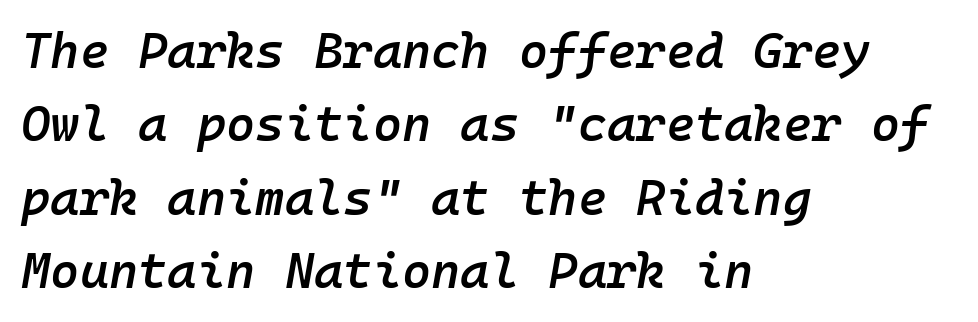
The image shows 50 px semibold type, italic (leaning right), monospaced; set left-aligned, normal line spacing (1.47x), normal letter spacing, not underlined; low stroke contrast and a medium x-height.
